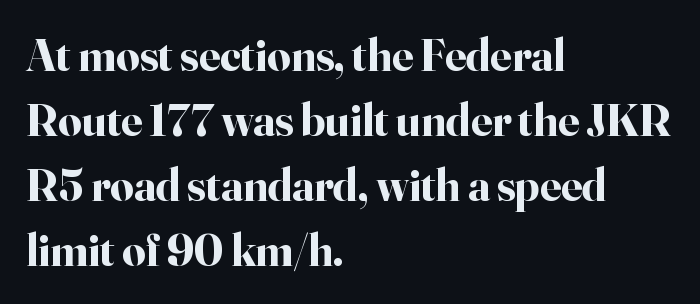
The image shows 46 px bold serif type, upright; set left-aligned, normal line spacing (1.41x), normal letter spacing, not underlined; high stroke contrast and a small x-height.
